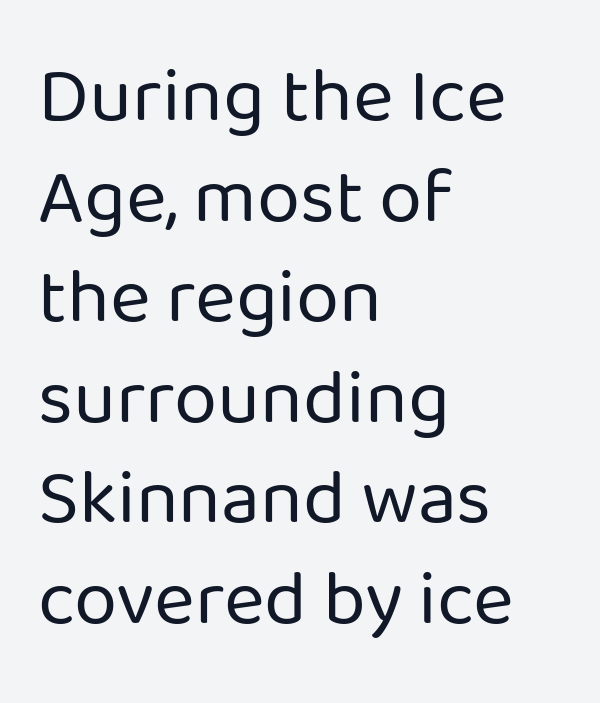
The image shows 78 px regular-weight sans-serif type, upright; set left-aligned, normal line spacing (1.29x), normal letter spacing, not underlined; low stroke contrast and a medium x-height.
